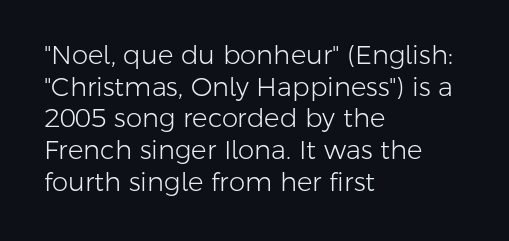
Q: Is the text bold? A: No.
Q: Is the text italic (slanted)? A: No, it is upright.
Q: Is the text underlined? A: No.
Q: How is the paragraph aligned? A: Left-aligned.
Q: Is the spacing between letters normal or unusually wide? A: Normal.
